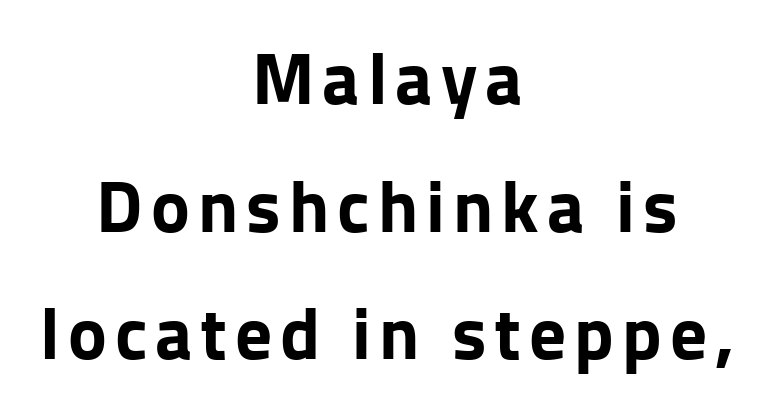
Posture: upright roman. Does the copy run flush right? No — it is centered line by line. I'd call this a sans setting — the letters go barefoot. A typesetter would call this proportional, since set widths differ per character. How heavy is the stroke? Heavy — this is a bold.
